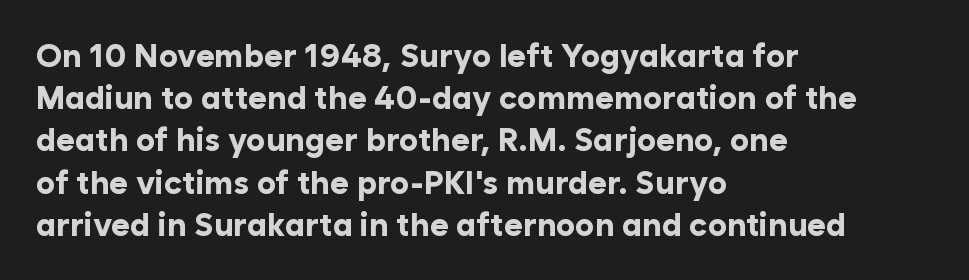
Q: Is the text bold? A: Yes.
Q: Is the text italic (slanted)? A: No, it is upright.
Q: Is the typeface a serif or a sans-serif typeface? A: Sans-serif.
Q: Is the text underlined? A: No.
Q: How is the paragraph aligned? A: Left-aligned.
Q: Is the spacing between letters normal or unusually wide? A: Normal.
Q: Is the spacing between lines tight, normal or loose? A: Normal.
Q: Width (condensed, normal, or wide)? A: Normal.
Q: Stroke contrast? A: Low.
Q: x-height? A: Medium.
Q: Monospaced? A: No.
